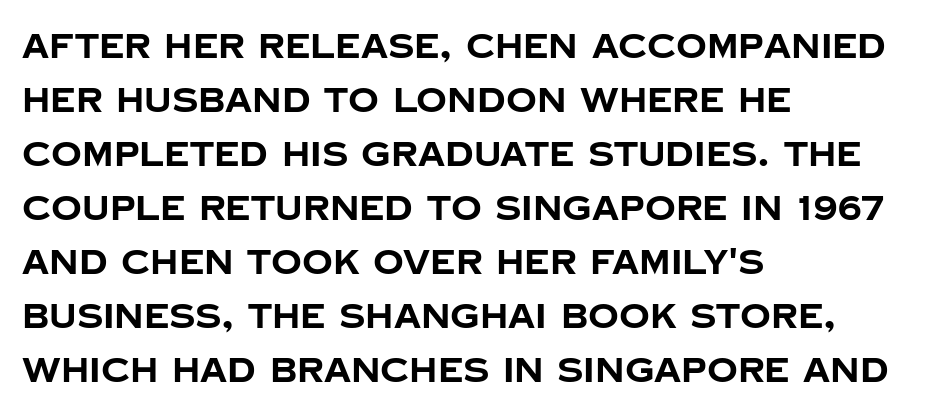
The font family rendered here belongs to the sans-serif group. Style check: upright. The rendering anchors every line to the left-hand side. Honestly, there is no underline to notice here at all. The rendering uses natural spacing where letterforms have individual widths. Notice how thick the strokes are: this is what a full bold looks like.
